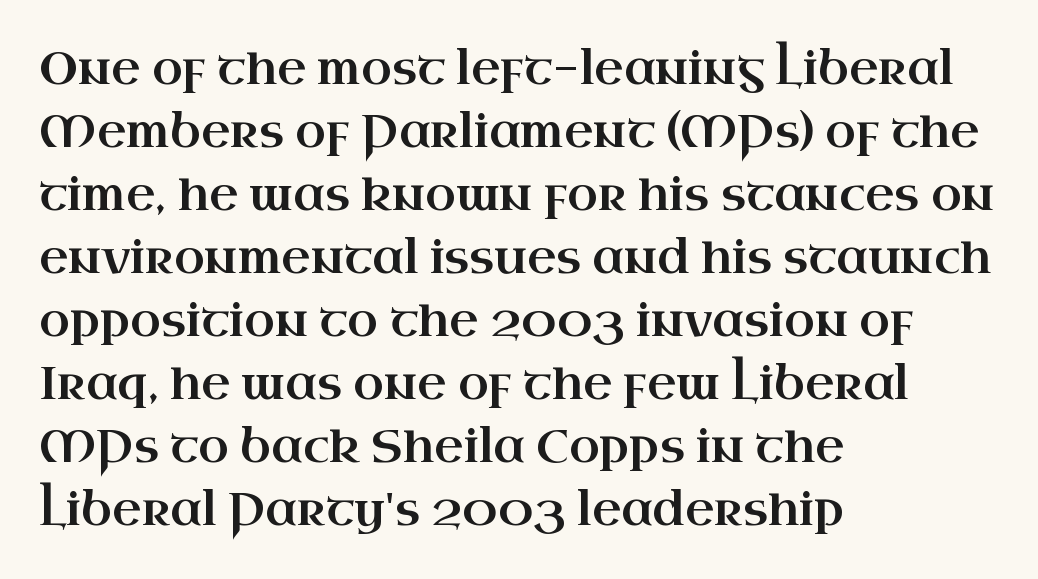
{"serif": "yes", "italic": "no", "width": "wide", "stroke_contrast": "high", "x_height": "small", "monospaced": "no", "underline": "no", "align": "left", "line_spacing": "normal", "line_spacing_ratio": 1.4, "letter_spacing": "normal", "letter_spacing_em": 0.0, "glyph_px": 45}
